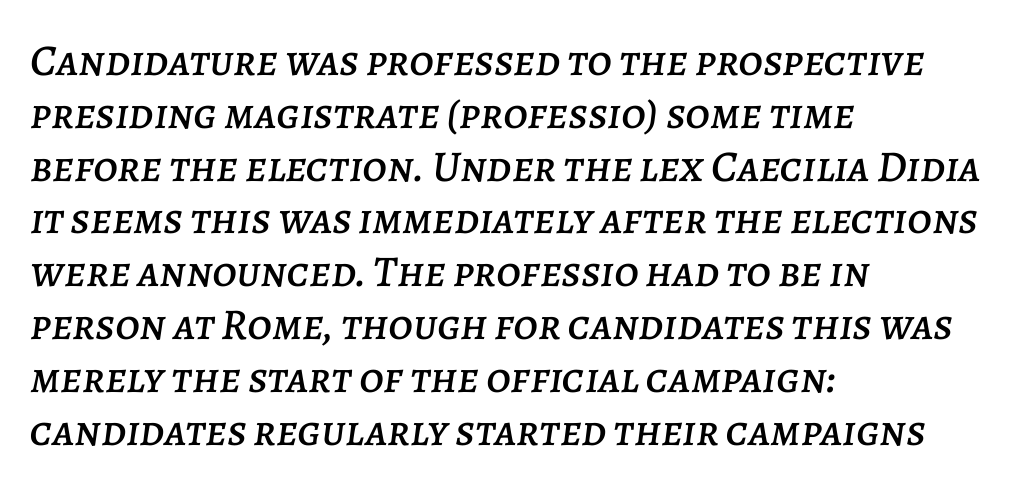
Observe the ordinary spacing: letters are neighbours, not strangers. Decoration check: the copy has no underline. Reading down the block, your eye returns to a fixed left position each line. When letters slant like this, we call the style italic.
